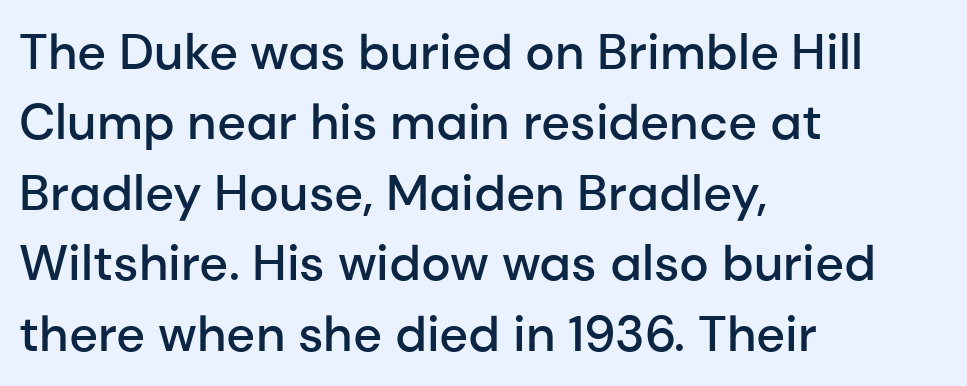
Q: Is the text bold? A: Semi-bold.
Q: Is the text italic (slanted)? A: No, it is upright.
Q: Is the typeface a serif or a sans-serif typeface? A: Sans-serif.
Q: Is the text underlined? A: No.
Q: How is the paragraph aligned? A: Left-aligned.
Q: Is the spacing between letters normal or unusually wide? A: Normal.
Q: Is the spacing between lines tight, normal or loose? A: Normal.
Q: Width (condensed, normal, or wide)? A: Normal.
Q: Stroke contrast? A: Low.
Q: x-height? A: Medium.
Q: Monospaced? A: No.
